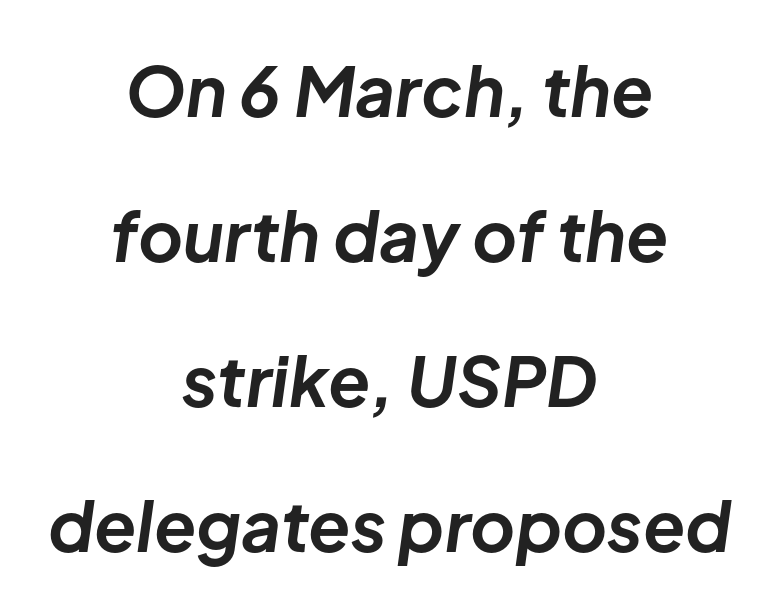
Q: Is the text bold? A: Yes.
Q: Is the text italic (slanted)? A: Yes, it leans right by about 8 degrees.
Q: Is the text underlined? A: No.
Q: How is the paragraph aligned? A: Centered.
Q: Is the spacing between letters normal or unusually wide? A: Normal.
Q: Is the spacing between lines tight, normal or loose? A: Loose.
Q: Width (condensed, normal, or wide)? A: Normal.
Q: Stroke contrast? A: Low.
Q: x-height? A: Medium.
Q: Monospaced? A: No.
